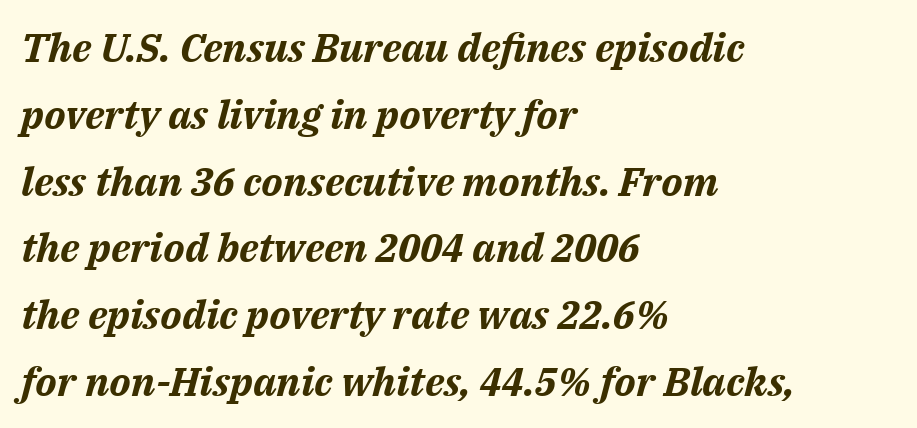
{"italic": "yes", "lean": "right", "slant_degrees": 14, "bold": "yes", "weight": "bold", "width": "normal", "stroke_contrast": "medium", "x_height": "medium", "monospaced": "no", "underline": "no", "align": "left", "line_spacing": "normal", "line_spacing_ratio": 1.67, "letter_spacing": "normal", "letter_spacing_em": 0.0, "glyph_px": 40}
